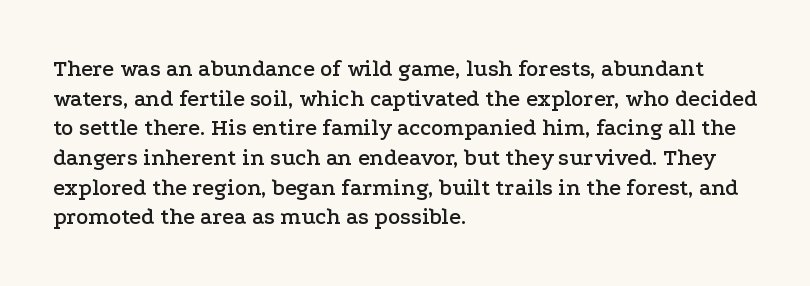
The image shows 23 px text type, upright; set left-aligned, normal line spacing (1.29x), normal letter spacing, not underlined.
